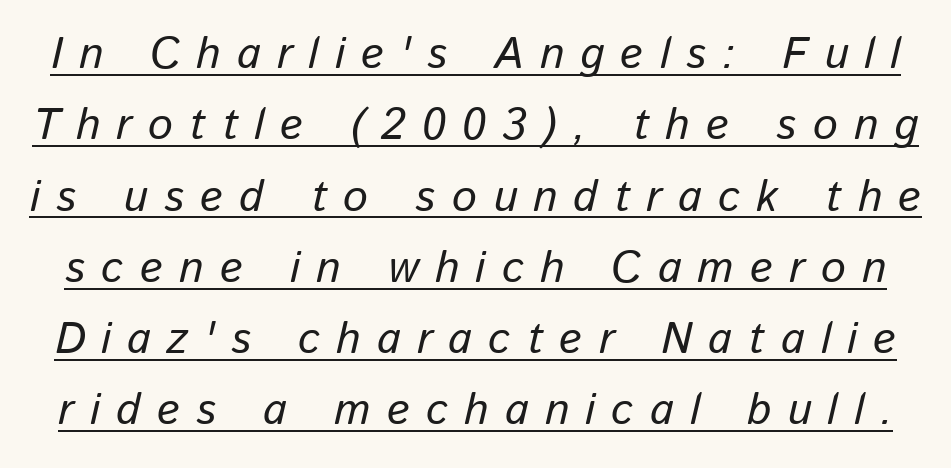
Q: Is the text italic (slanted)? A: Yes, it leans right by about 13 degrees.
Q: Is the text underlined? A: Yes.
Q: Is the spacing between letters normal or unusually wide? A: Unusually wide.
Q: Is the spacing between lines tight, normal or loose? A: Normal.
Q: Width (condensed, normal, or wide)? A: Normal.
Q: Stroke contrast? A: Low.
Q: x-height? A: Medium.
Q: Monospaced? A: No.
